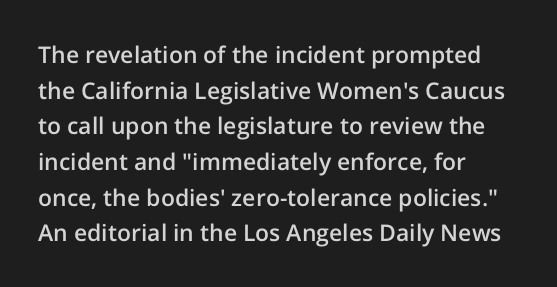
{"italic": "no", "bold": "semi", "underline": "no", "align": "left", "line_spacing": "normal", "line_spacing_ratio": 1.55, "letter_spacing": "normal", "letter_spacing_em": 0.0, "glyph_px": 23}
